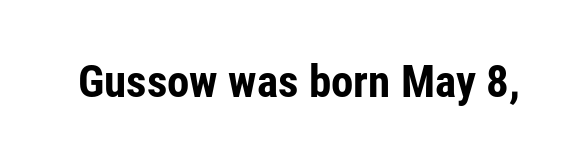
Q: Is the text bold? A: Yes.
Q: Is the text italic (slanted)? A: No, it is upright.
Q: Is the typeface a serif or a sans-serif typeface? A: Sans-serif.
Q: Is the text underlined? A: No.
Q: Is the spacing between letters normal or unusually wide? A: Normal.
Q: Width (condensed, normal, or wide)? A: Condensed.
Q: Stroke contrast? A: Low.
Q: x-height? A: Medium.
Q: Monospaced? A: No.
